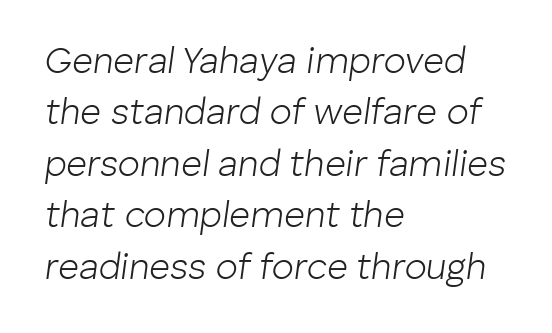
These lines were composed using italics. Counters stay open thanks to moderate or lighter strokes. Clear beneath every line of the passage. Casual observation: everything's shoved over to the left. Spacing between characters is what you'd get straight out of the box. Looks like regular typesetting: each glyph gets only the width it needs.
